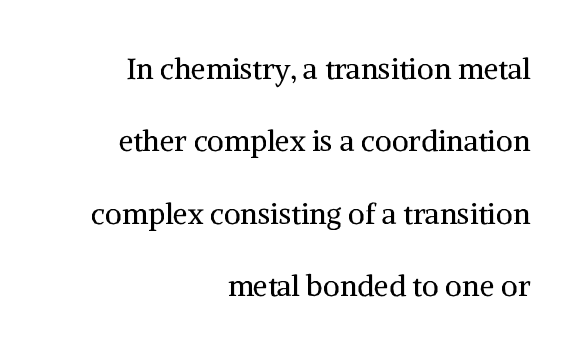
Unbolded letterforms with no extra heft. Letters rest on an invisible, unmarked baseline. The typesetter chose a ragged-left arrangement here. This is roman type, the default non-slanted kind.
